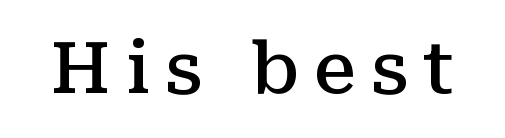
Does the lettering tilt? It doesn't — this is upright. Only glyphs here, with clear space below each row. There is plenty of visible air inserted between adjacent glyphs. Stroke thickness is moderately raised; the sample reads as semibold. Letterform terminals end in serifs throughout the passage.
